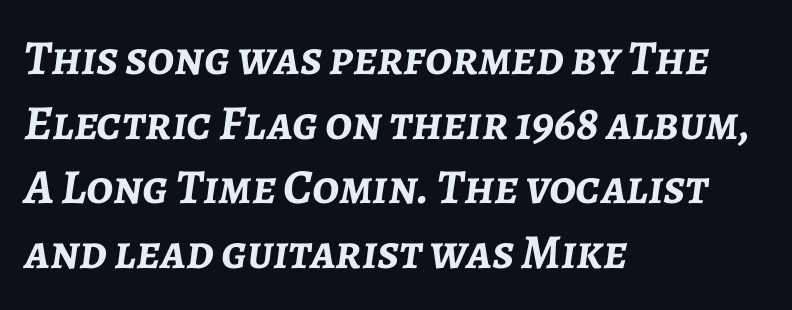
The image shows 49 px semibold type, italic (leaning right); set left-aligned, normal line spacing (1.32x), normal letter spacing, not underlined; low stroke contrast and a medium x-height.
